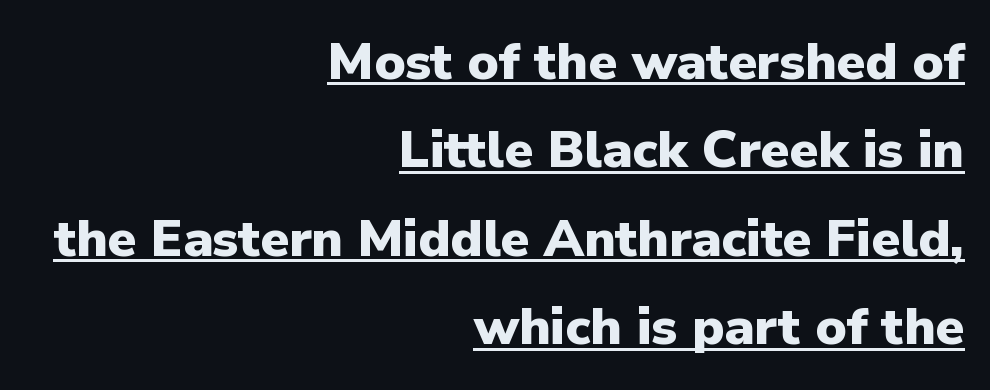
Q: Is the text bold? A: Yes.
Q: Is the text italic (slanted)? A: No, it is upright.
Q: Is the typeface a serif or a sans-serif typeface? A: Sans-serif.
Q: Is the text underlined? A: Yes.
Q: How is the paragraph aligned? A: Right-aligned.
Q: Is the spacing between letters normal or unusually wide? A: Normal.
Q: Is the spacing between lines tight, normal or loose? A: Normal.
Q: Width (condensed, normal, or wide)? A: Normal.
Q: Stroke contrast? A: Low.
Q: x-height? A: Medium.
Q: Monospaced? A: No.
